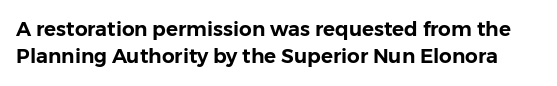
Q: Is the text italic (slanted)? A: No, it is upright.
Q: Is the text underlined? A: No.
Q: Is the spacing between letters normal or unusually wide? A: Normal.
Q: Is the spacing between lines tight, normal or loose? A: Normal.
